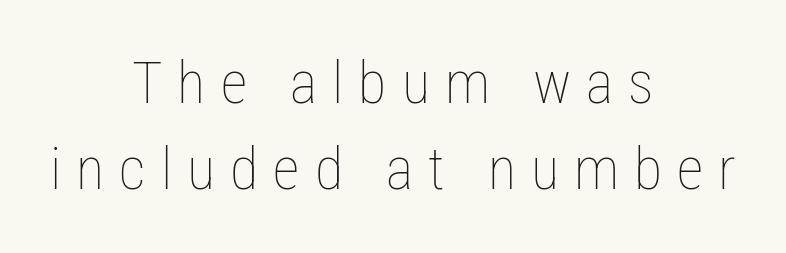
Q: Is the text bold? A: No.
Q: Is the text italic (slanted)? A: No, it is upright.
Q: Is the text underlined? A: No.
Q: How is the paragraph aligned? A: Centered.
Q: Is the spacing between letters normal or unusually wide? A: Unusually wide.
Q: Is the spacing between lines tight, normal or loose? A: Normal.
Q: Width (condensed, normal, or wide)? A: Condensed.
Q: Stroke contrast? A: Low.
Q: x-height? A: Medium.
Q: Monospaced? A: No.
